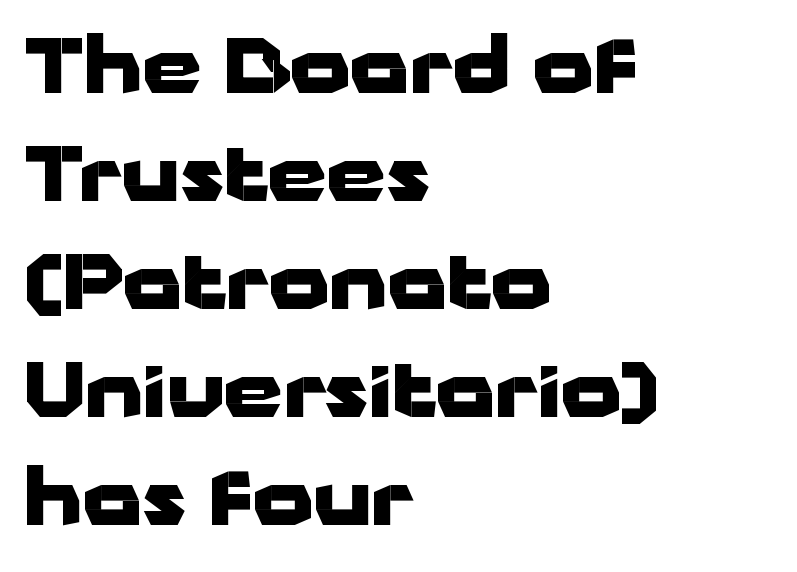
In terms of letterform style, serifs are entirely absent. The designer left line spacing at the default. A typesetter would mark this as roman, not italic. How are the letters spaced? Ordinarily, with no added tracking. The words here are not underlined. Casual observation: everything's shoved over to the left.
